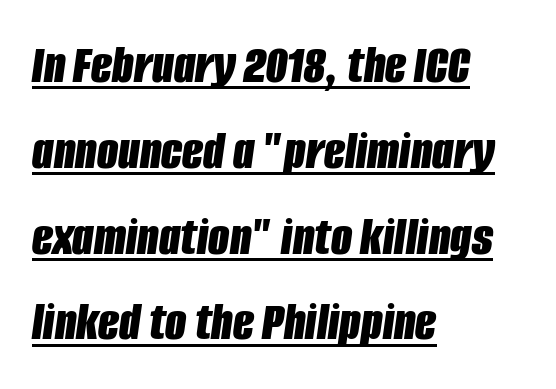
{"italic": "yes", "lean": "right", "slant_degrees": 8, "bold": "yes", "weight": "bold", "width": "condensed", "stroke_contrast": "low", "x_height": "large", "monospaced": "no", "underline": "yes", "align": "left", "line_spacing": "normal", "line_spacing_ratio": 1.56, "letter_spacing": "normal", "letter_spacing_em": 0.0, "glyph_px": 55}
